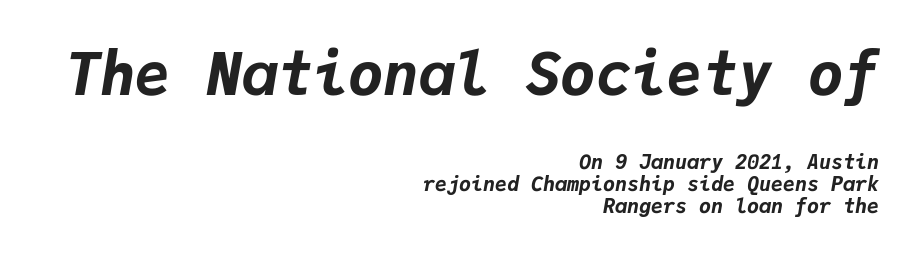
An italicized treatment has been applied to the whole sample. Caption: upper text group enlarged, lower text group reduced. A clean baseline with only descenders dipping below it. The designer dialed line spacing down below the default. Note the uniform advance width — an 'i' takes as much space as an 'm'.
